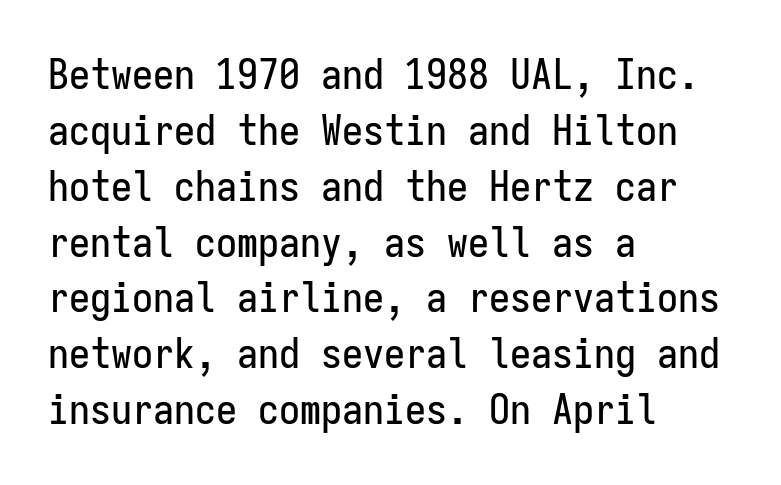
The image shows 42 px condensed sans-serif type, upright, monospaced; set left-aligned, normal line spacing (1.33x), normal letter spacing, not underlined; low stroke contrast and a medium x-height.
